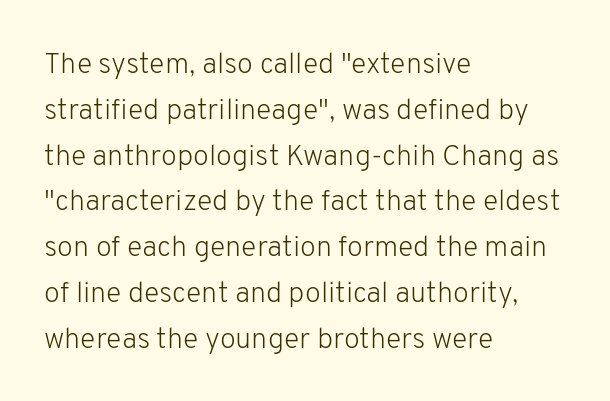
A typesetter would call this proportional, since set widths differ per character. This sample keeps an unexceptional amount of space between lines. The face used here is rendered with its standard letterfit. Where is the straight margin? On the left. The typeface chosen for these lines omits serifs. Unbolded letterforms with no extra heft.
